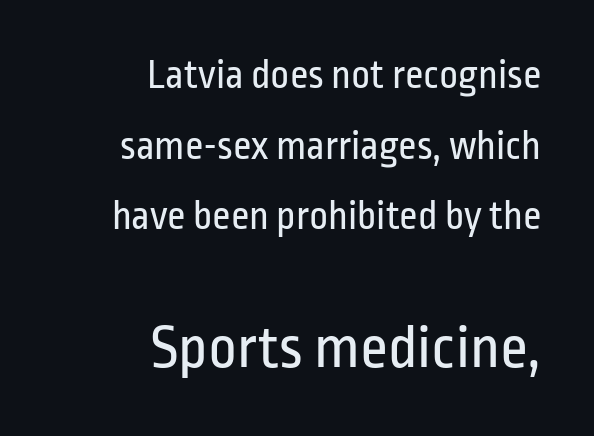
The image shows 62 px regular-weight, condensed sans-serif type, upright; set right-aligned, line spacing 1.72x, normal letter spacing, not underlined; the second (bottom) block is 1.51x larger; low stroke contrast and a medium x-height.
